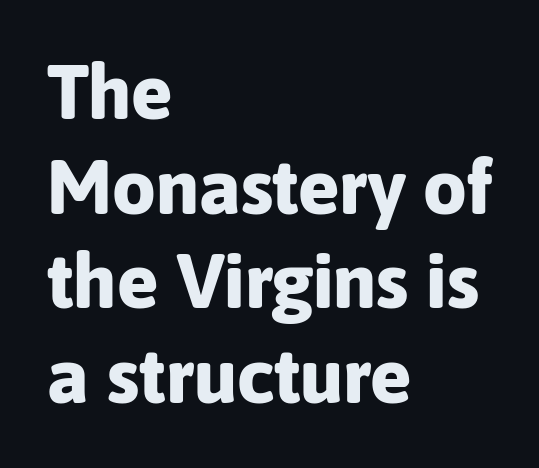
Q: Is the text bold? A: Yes.
Q: Is the text italic (slanted)? A: No, it is upright.
Q: Is the typeface a serif or a sans-serif typeface? A: Sans-serif.
Q: Is the text underlined? A: No.
Q: How is the paragraph aligned? A: Left-aligned.
Q: Is the spacing between letters normal or unusually wide? A: Normal.
Q: Width (condensed, normal, or wide)? A: Normal.
Q: Stroke contrast? A: Low.
Q: x-height? A: Medium.
Q: Monospaced? A: No.
